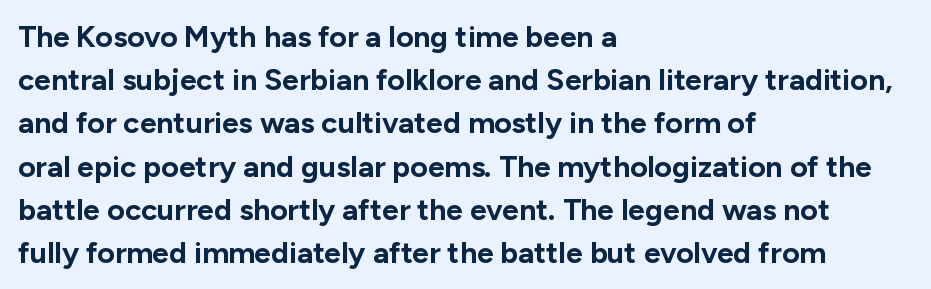
Q: Is the text bold? A: Yes.
Q: Is the text italic (slanted)? A: No, it is upright.
Q: Is the typeface a serif or a sans-serif typeface? A: Sans-serif.
Q: Is the text underlined? A: No.
Q: How is the paragraph aligned? A: Left-aligned.
Q: Is the spacing between letters normal or unusually wide? A: Normal.
Q: Is the spacing between lines tight, normal or loose? A: Normal.
Q: Width (condensed, normal, or wide)? A: Normal.
Q: Stroke contrast? A: Low.
Q: x-height? A: Medium.
Q: Monospaced? A: No.
